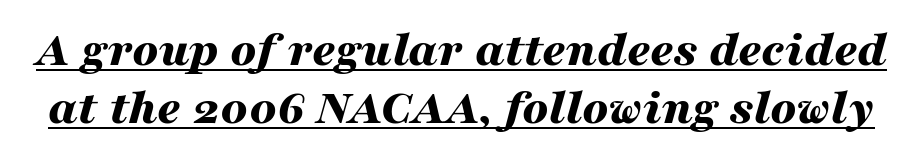
Looking at the ascenders, they clearly lean. This rendering leaves character spacing at its baseline value. The sample's only ornament is a line tracing under the words. Think of a printed novel: that variable character pitch is what you see here. The passage shown stacks its lines with hardly any gap. Compared with an ordinary text face, these strokes are far heavier — a full bold.
